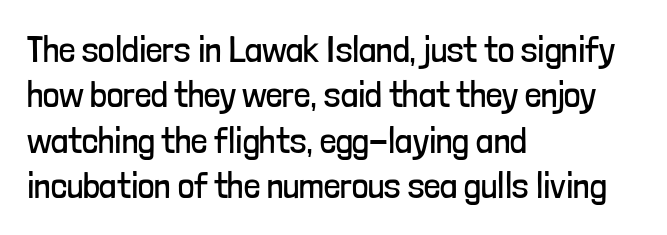
Compared with a typical body face, this is equally light or lighter still. No extra tracking has been applied to these lines. The lines sit at an ordinary, default distance from one another. Varying glyph widths throughout — classic text-font behaviour. Nope, not italic — everything's standing straight. Font category for this specimen: sans-serif.
